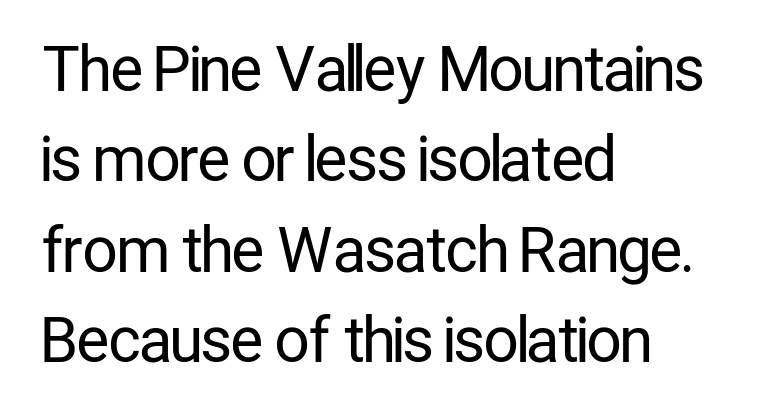
Q: Is the text bold? A: No.
Q: Is the text italic (slanted)? A: No, it is upright.
Q: Is the typeface a serif or a sans-serif typeface? A: Sans-serif.
Q: Is the text underlined? A: No.
Q: How is the paragraph aligned? A: Left-aligned.
Q: Is the spacing between letters normal or unusually wide? A: Normal.
Q: Is the spacing between lines tight, normal or loose? A: Normal.
Q: Width (condensed, normal, or wide)? A: Condensed.
Q: Stroke contrast? A: Low.
Q: x-height? A: Medium.
Q: Monospaced? A: No.
